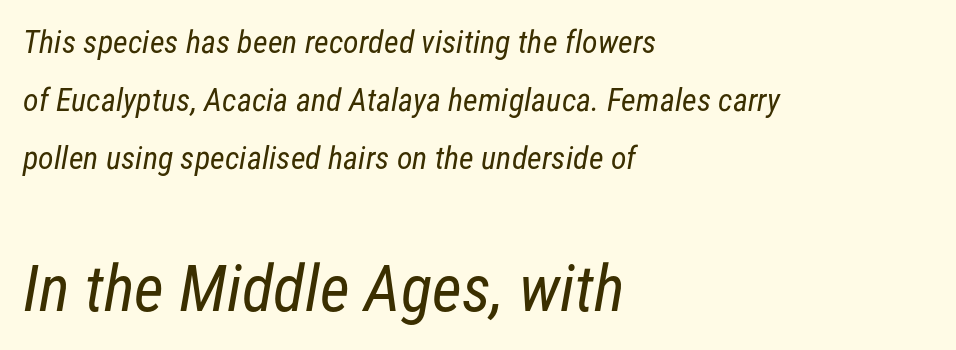
{"serif": "no", "bold": "no", "weight": "regular", "width": "condensed", "stroke_contrast": "low", "x_height": "medium", "monospaced": "no", "underline": "no", "align": "left", "line_spacing_ratio": 1.82, "letter_spacing": "normal", "letter_spacing_em": 0.0, "larger_block": "second", "size_ratio": 2.03, "glyph_px": 65}
